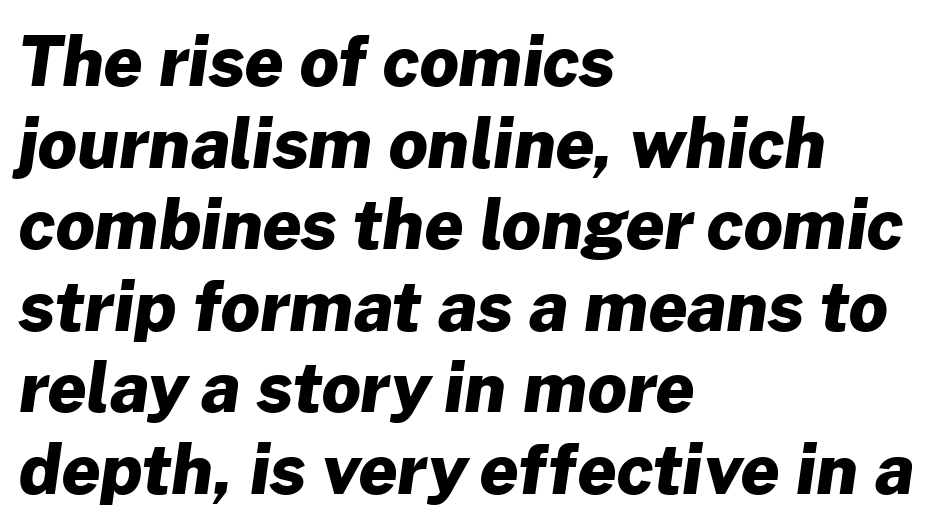
{"serif": "no", "bold": "yes", "weight": "heavy", "width": "normal", "stroke_contrast": "low", "x_height": "medium", "monospaced": "no", "underline": "no", "align": "left", "line_spacing_ratio": 1.2, "letter_spacing": "normal", "letter_spacing_em": 0.0, "glyph_px": 68}
